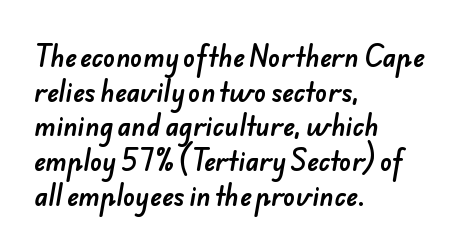
Q: Is the text underlined? A: No.
Q: How is the paragraph aligned? A: Left-aligned.
Q: Is the spacing between letters normal or unusually wide? A: Normal.
Q: Is the spacing between lines tight, normal or loose? A: Normal.
